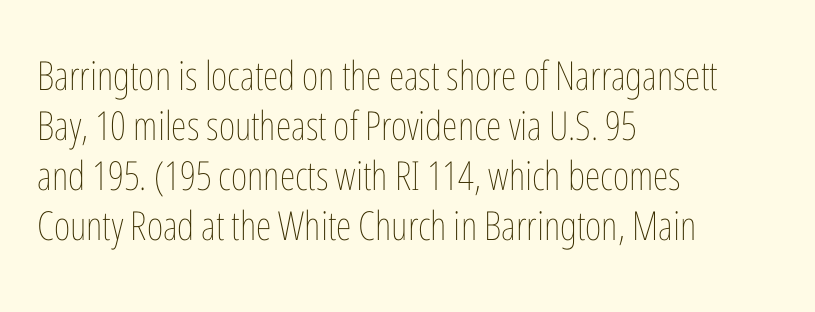
The image shows 40 px thin, condensed type, upright; set left-aligned, normal line spacing (1.25x), normal letter spacing, not underlined; low stroke contrast and a medium x-height.
